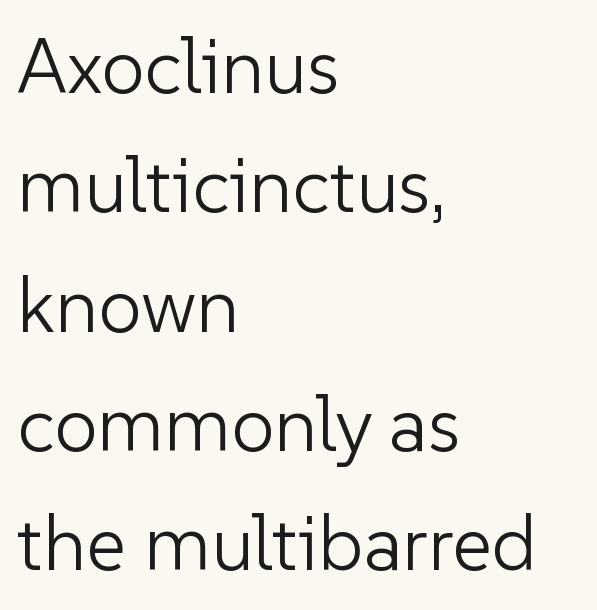
The image shows 77 px light sans-serif type, upright; set left-aligned, normal line spacing (1.55x), normal letter spacing, not underlined; low stroke contrast and a medium x-height.
